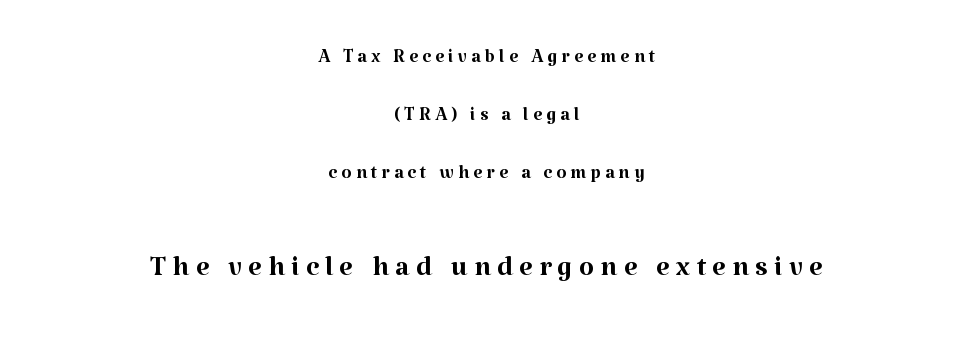
{"serif": "yes", "italic": "no", "bold": "no", "weight": "regular", "width": "normal", "stroke_contrast": "medium", "x_height": "medium", "monospaced": "no", "underline": "no", "align": "center", "line_spacing": "loose", "line_spacing_ratio": 2.24, "larger_block": "second", "size_ratio": 1.5, "glyph_px": 39}
